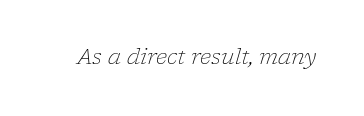
Each row of text sits above clean, open space. The passage shown is not bold in any degree. Each word holds together tightly as a unit, with standard inter-letter gaps. The rendering applies a slant to the glyphs.
